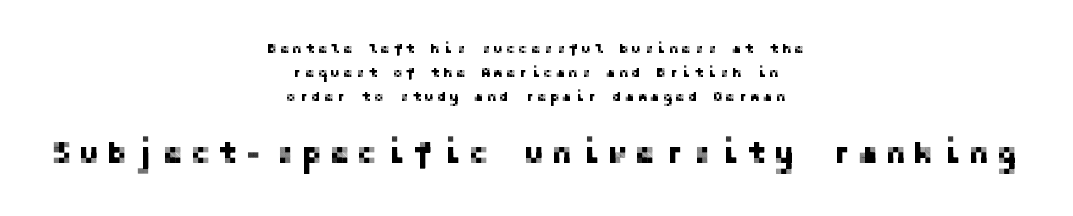
Q: Is the text italic (slanted)? A: No, it is upright.
Q: Is the typeface a serif or a sans-serif typeface? A: Sans-serif.
Q: Is the text underlined? A: No.
Q: How is the paragraph aligned? A: Centered.
Q: Is the spacing between letters normal or unusually wide? A: Unusually wide.
Q: Is the spacing between lines tight, normal or loose? A: Normal.
Q: Which block of text is set in a larger size, the first (top) or the second (bottom)? A: The second (bottom) one.
Q: Width (condensed, normal, or wide)? A: Normal.
Q: Stroke contrast? A: Low.
Q: x-height? A: Medium.
